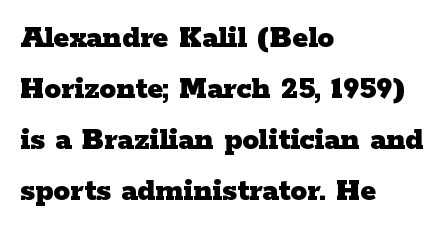
{"serif": "yes", "italic": "no", "bold": "yes", "weight": "heavy", "width": "wide", "stroke_contrast": "low", "x_height": "medium", "monospaced": "no", "underline": "no", "align": "left", "line_spacing": "normal", "line_spacing_ratio": 1.55, "letter_spacing": "normal", "letter_spacing_em": 0.0, "glyph_px": 33}
